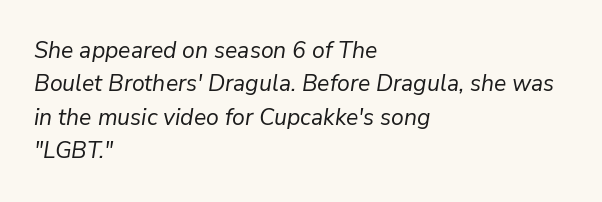
{"italic": "yes", "lean": "right", "slant_degrees": 9, "bold": "no", "underline": "no", "align": "left", "line_spacing": "normal", "line_spacing_ratio": 1.45, "letter_spacing": "normal", "letter_spacing_em": 0.0, "glyph_px": 23}
